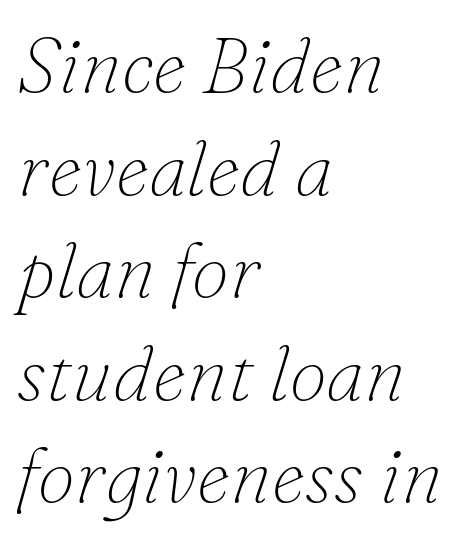
Which margin do the lines hug? The left one — the right edge is uneven. The letters advance in unequal steps, a hallmark of proportional type. Spacing between characters is what you'd get straight out of the box. The passage shown leans; its letterforms are oblique. The specimen omits any rule beneath the text block's lines.
